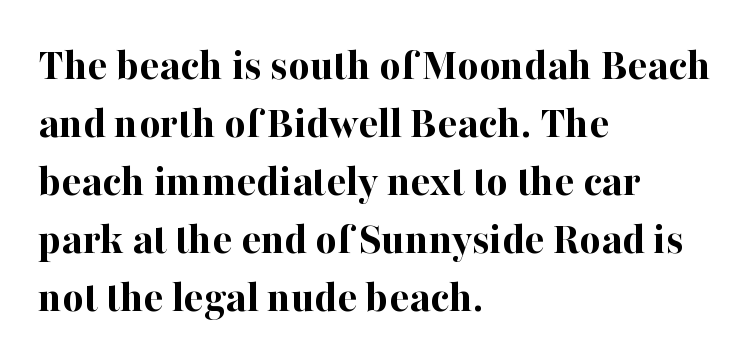
The image shows 46 px bold serif type, upright; set left-aligned, normal line spacing (1.26x), normal letter spacing, not underlined; high stroke contrast and a medium x-height.
